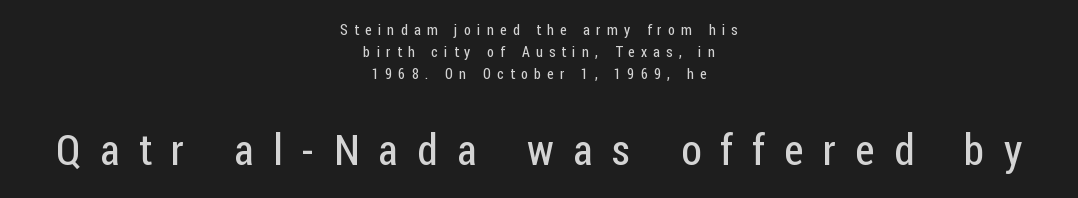
A typesetter would call this proportional, since set widths differ per character. The font sits on the lighter half of the weight spectrum, regular included. The horizontal fit of the characters is loose and conspicuously gappy. A roman cut, with each character standing at attention. Check the space under the baseline: it is left empty. Block two is the big one; block one sits smaller above it.
